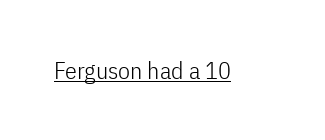
{"italic": "no", "bold": "no", "underline": "yes", "letter_spacing": "normal", "letter_spacing_em": 0.0, "glyph_px": 24}
